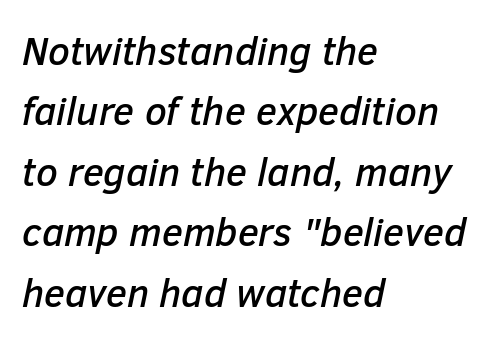
The passage shown is not underscored anywhere. The space between consecutive lines is moderate. Letter spacing: default. Casual observation: everything's shoved over to the left. The passage shown leans; its letterforms are oblique. You could not count columns in this text — the font is proportionally spaced.
